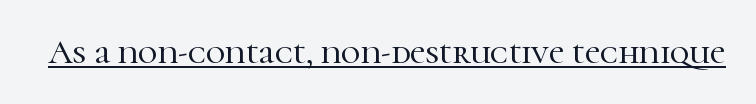
Q: Is the text italic (slanted)? A: No, it is upright.
Q: Is the typeface a serif or a sans-serif typeface? A: Serif.
Q: Is the text underlined? A: Yes.
Q: Is the spacing between letters normal or unusually wide? A: Normal.
Q: Width (condensed, normal, or wide)? A: Normal.
Q: Stroke contrast? A: High.
Q: x-height? A: Medium.
Q: Monospaced? A: No.
